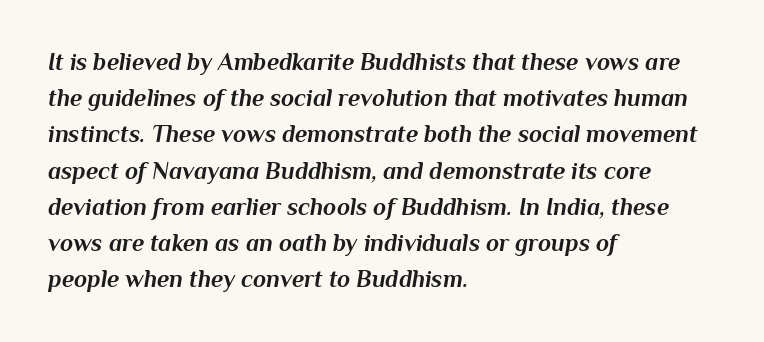
{"italic": "yes", "lean": "right", "slant_degrees": 10, "bold": "yes", "underline": "no", "align": "left", "line_spacing": "normal", "line_spacing_ratio": 1.51, "letter_spacing": "normal", "letter_spacing_em": 0.0, "glyph_px": 24}
